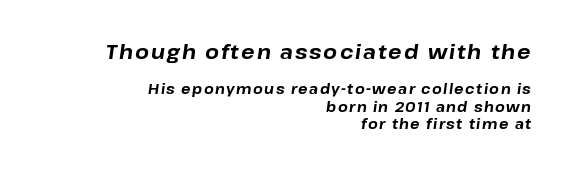
The image shows 20 px bold type, italic (leaning right); set right-aligned, normal line spacing (1.28x), not underlined; the first (top) block is 1.43x larger.
